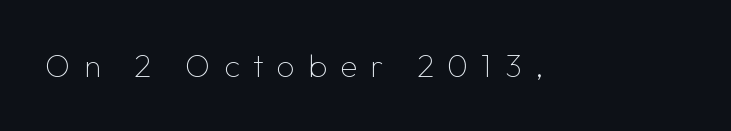
Beneath every word, the page is bare. The tracking reads as deliberately expanded to a designer's eye. Are there feet on the stems? There aren't — it's a sans. These lines were composed using upright roman letters.
